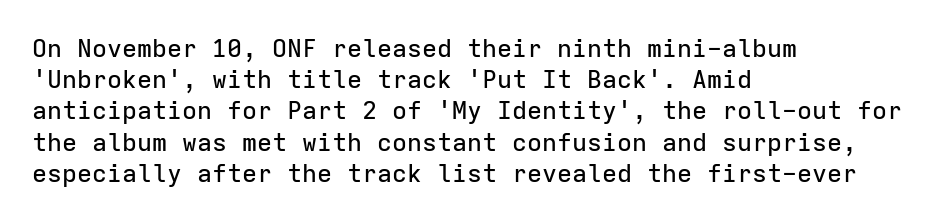
The image shows 25 px text type, upright; set left-aligned, normal line spacing (1.25x), normal letter spacing, not underlined.
